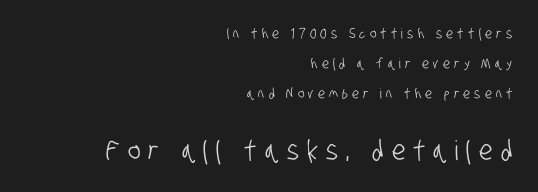
Just letters on the line, the space beneath them empty. Casual observation: everything's shoved over to the right. The tracking jumps out immediately: characters are airy and widely separated. Baseline-to-baseline distance is far greater than the letter height. Compare the two chunks: the lower has the greater cap height.
